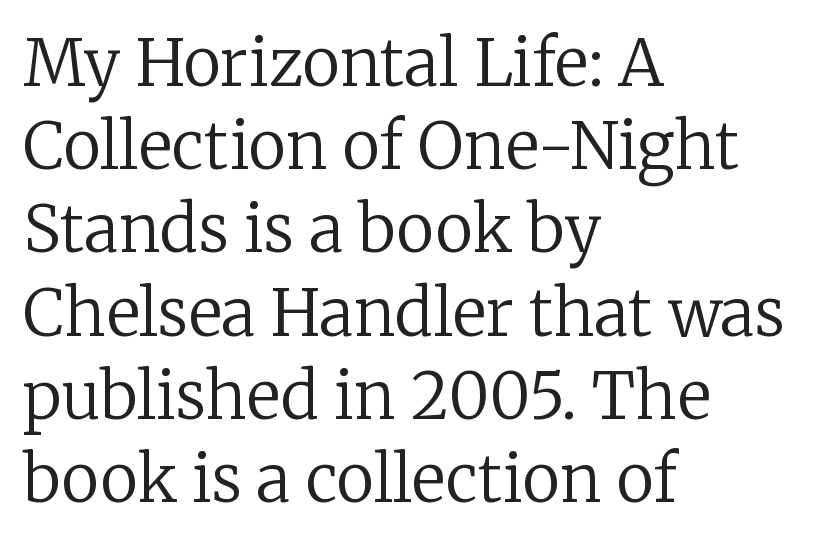
Does extra space separate the letters? No, they use regular spacing. Looks like regular typesetting: each glyph gets only the width it needs. Style check: upright. The space beneath each line is pristine and unruled.
